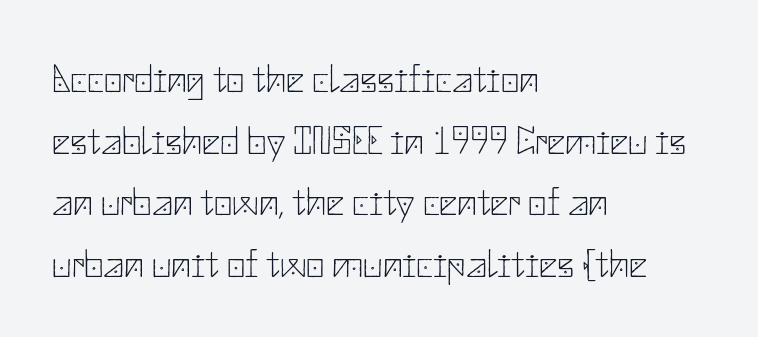
The image shows 40 px thin sans-serif type, upright; set left-aligned, normal line spacing (1.54x), normal letter spacing, not underlined; low stroke contrast and a small x-height.
